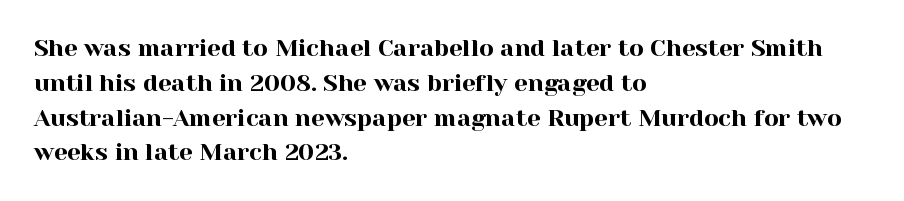
This sample keeps an unexceptional amount of space between lines. These lines keep a tight, regular rhythm from letter to letter. Every stem runs plumb, perpendicular to the baseline. Reading down the block, your eye returns to a fixed left position each line. The string is rendered with underlining switched off.
